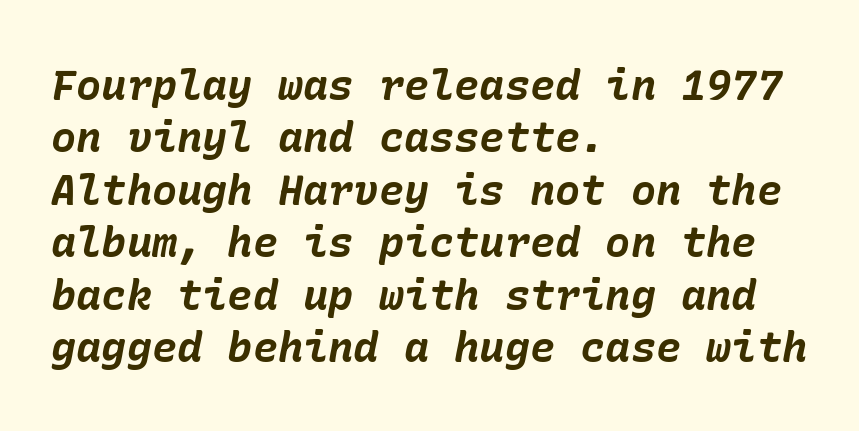
Q: Is the text bold? A: Yes.
Q: Is the text italic (slanted)? A: Yes, it leans right by about 10 degrees.
Q: Is the text underlined? A: No.
Q: How is the paragraph aligned? A: Left-aligned.
Q: Is the spacing between letters normal or unusually wide? A: Normal.
Q: Is the spacing between lines tight, normal or loose? A: Normal.
Q: Width (condensed, normal, or wide)? A: Normal.
Q: Stroke contrast? A: Low.
Q: x-height? A: Medium.
